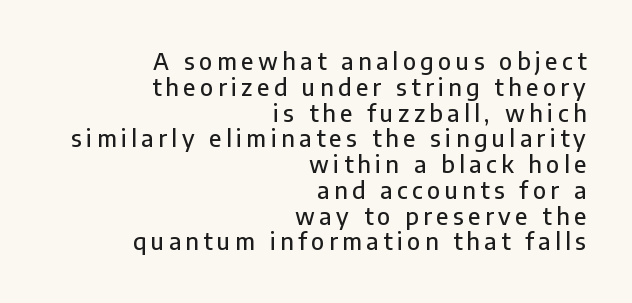
{"italic": "no", "underline": "no", "align": "right", "line_spacing": "tight", "line_spacing_ratio": 1.12, "letter_spacing": "wide", "letter_spacing_em": 0.2, "glyph_px": 23}
